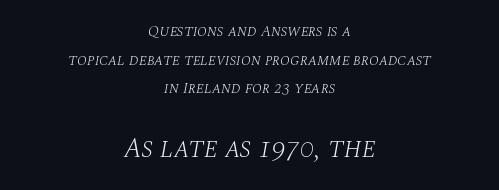
Alignment: centered. The emphasis by scale lands on block number two, below. Short note: letters normally spaced. Yep, those are serifs on the letters. This reads as an unemphasized weight, regular at the heaviest.
